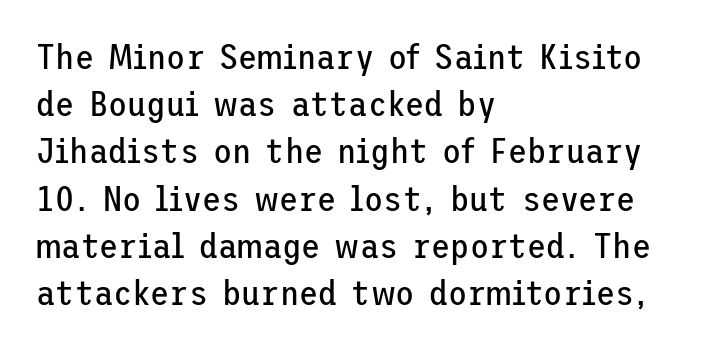
{"serif": "no", "italic": "no", "bold": "no", "weight": "regular", "width": "normal", "stroke_contrast": "low", "x_height": "medium", "underline": "no", "align": "left", "line_spacing": "normal", "line_spacing_ratio": 1.35, "letter_spacing": "normal", "letter_spacing_em": 0.0, "glyph_px": 35}
